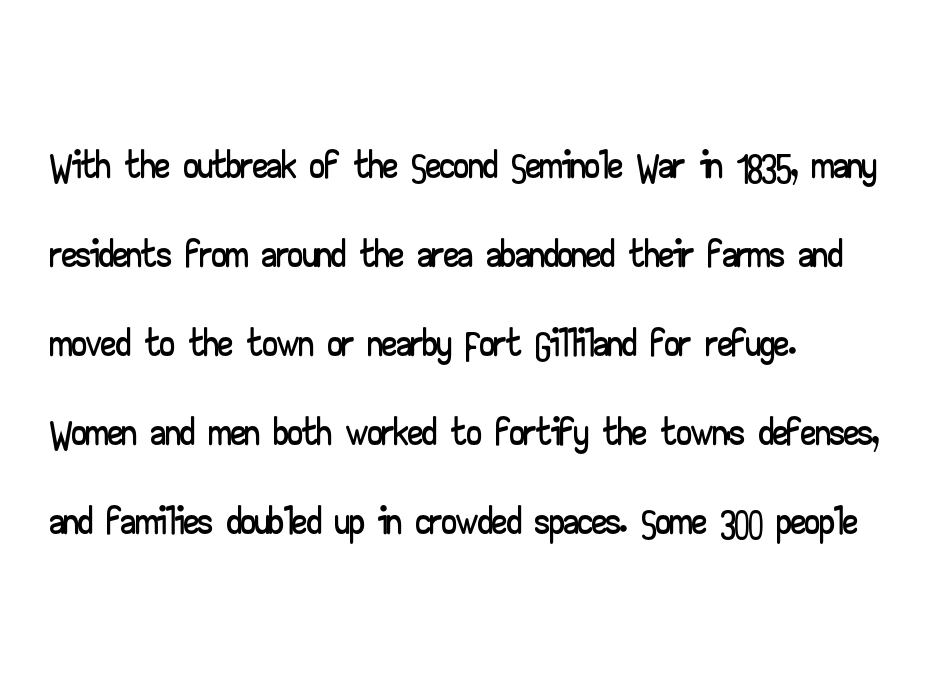
{"serif": "no", "italic": "no", "width": "wide", "stroke_contrast": "low", "x_height": "small", "monospaced": "no", "underline": "no", "align": "left", "line_spacing": "normal", "line_spacing_ratio": 1.51, "letter_spacing": "normal", "letter_spacing_em": 0.0, "glyph_px": 59}
